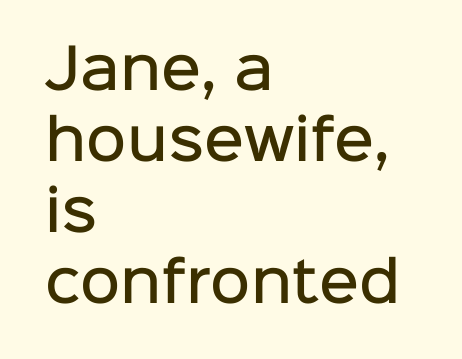
The image shows 55 px semibold sans-serif type, upright; set left-aligned, normal line spacing (1.29x), normal letter spacing, not underlined; low stroke contrast and a medium x-height.
